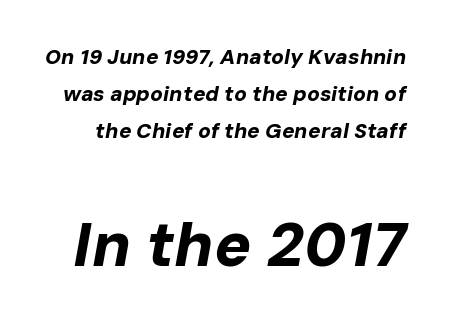
{"italic": "yes", "lean": "right", "slant_degrees": 10, "bold": "yes", "weight": "bold", "width": "normal", "stroke_contrast": "low", "x_height": "medium", "monospaced": "no", "underline": "no", "line_spacing_ratio": 1.77, "letter_spacing": "normal", "letter_spacing_em": 0.0, "larger_block": "second", "size_ratio": 2.95, "glyph_px": 62}
